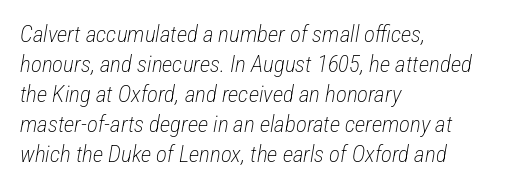
{"italic": "yes", "lean": "right", "slant_degrees": 12, "bold": "no", "underline": "no", "align": "left", "line_spacing": "normal", "line_spacing_ratio": 1.3, "letter_spacing": "normal", "letter_spacing_em": 0.0, "glyph_px": 23}
